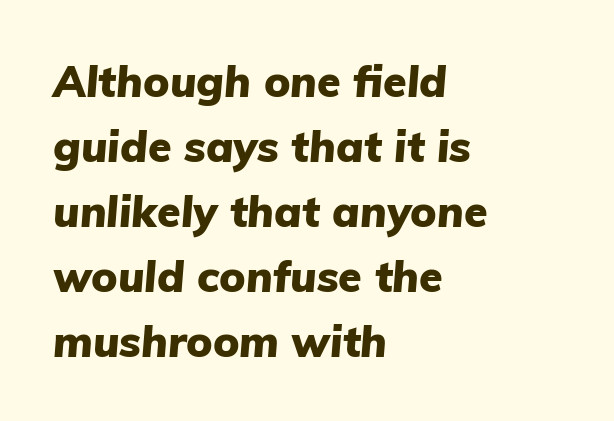
Q: Is the text bold? A: Yes.
Q: Is the text italic (slanted)? A: Yes, it leans right by about 5 degrees.
Q: Is the text underlined? A: No.
Q: How is the paragraph aligned? A: Left-aligned.
Q: Is the spacing between letters normal or unusually wide? A: Normal.
Q: Is the spacing between lines tight, normal or loose? A: Normal.
Q: Width (condensed, normal, or wide)? A: Normal.
Q: Stroke contrast? A: Low.
Q: x-height? A: Medium.
Q: Monospaced? A: No.
